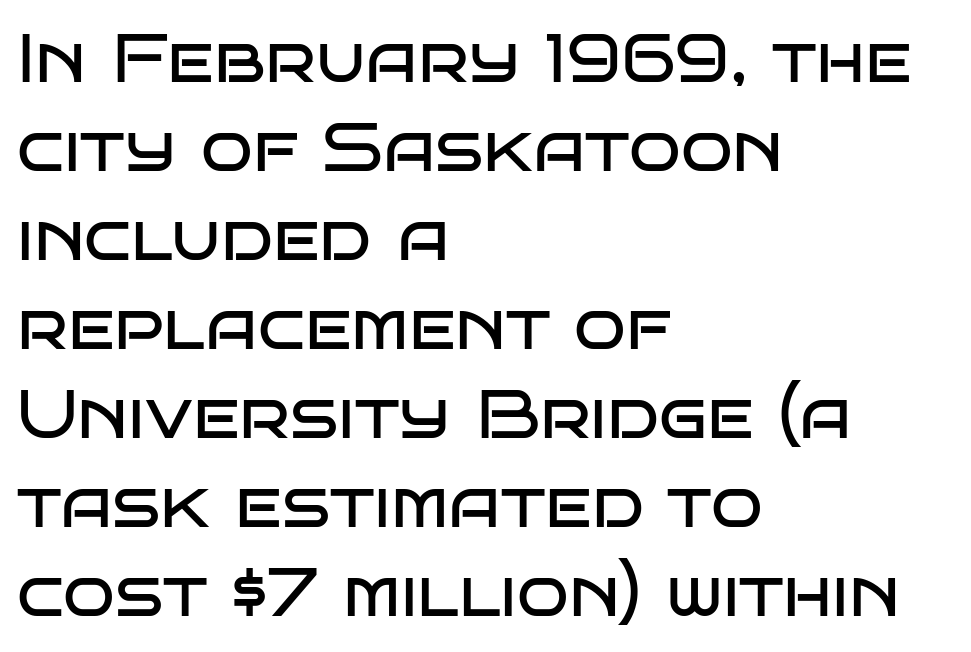
{"serif": "no", "italic": "no", "bold": "no", "weight": "regular", "width": "wide", "stroke_contrast": "low", "x_height": "large", "monospaced": "no", "underline": "no", "align": "left", "line_spacing": "normal", "line_spacing_ratio": 1.31, "letter_spacing": "normal", "letter_spacing_em": 0.0, "glyph_px": 68}
